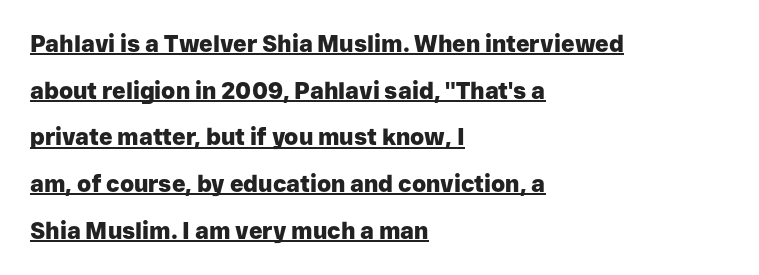
These lines were composed using upright roman letters. This rendering leaves character spacing at its baseline value. Plenty of ink on the page — the face is bold. A typesetter would call this leading open, well beyond the default. The paragraph shown leans on its left margin.
